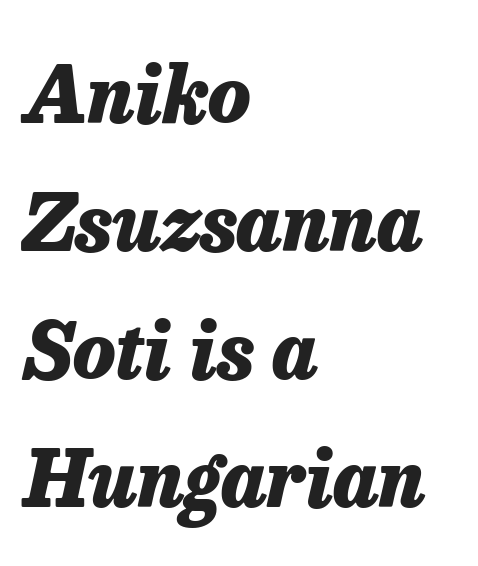
The image shows 78 px heavy type, italic (leaning right); set left-aligned, normal line spacing (1.64x), normal letter spacing, not underlined; low stroke contrast and a medium x-height.
